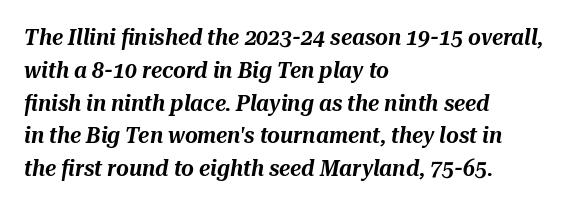
The image shows 22 px text type, italic (leaning right); set left-aligned, normal line spacing (1.49x), normal letter spacing, not underlined.
